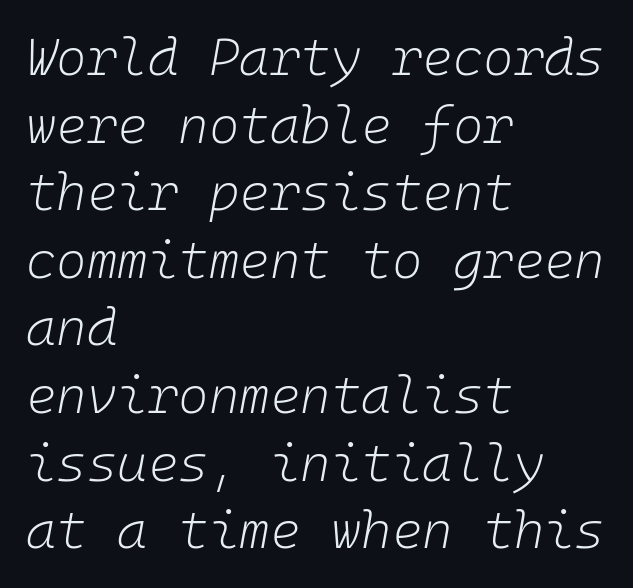
Q: Is the text bold? A: No.
Q: Is the text italic (slanted)? A: Yes, it leans right by about 10 degrees.
Q: Is the text underlined? A: No.
Q: How is the paragraph aligned? A: Left-aligned.
Q: Is the spacing between letters normal or unusually wide? A: Normal.
Q: Is the spacing between lines tight, normal or loose? A: Normal.
Q: Width (condensed, normal, or wide)? A: Normal.
Q: Stroke contrast? A: Low.
Q: x-height? A: Medium.
